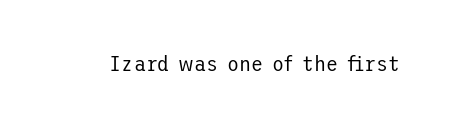
The space directly below the letters is spotless. Quick note: not italic, upright. The line texture is even and compact thanks to regular tracking. These glyphs show unthickened strokes, regular width or finer.
